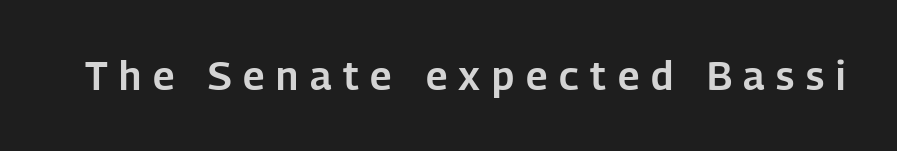
{"serif": "no", "italic": "no", "width": "normal", "stroke_contrast": "low", "x_height": "medium", "monospaced": "no", "underline": "no", "letter_spacing": "wide", "letter_spacing_em": 0.3, "glyph_px": 39}
